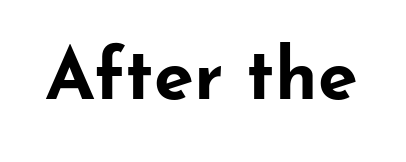
Q: Is the text bold? A: Yes.
Q: Is the text italic (slanted)? A: No, it is upright.
Q: Is the typeface a serif or a sans-serif typeface? A: Sans-serif.
Q: Is the text underlined? A: No.
Q: Is the spacing between letters normal or unusually wide? A: Normal.
Q: Width (condensed, normal, or wide)? A: Wide.
Q: Stroke contrast? A: Low.
Q: x-height? A: Small.
Q: Monospaced? A: No.
